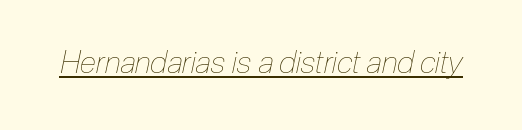
Q: Is the text bold? A: No.
Q: Is the text italic (slanted)? A: Yes, it leans right by about 12 degrees.
Q: Is the text underlined? A: Yes.
Q: Is the spacing between letters normal or unusually wide? A: Normal.
Q: Width (condensed, normal, or wide)? A: Condensed.
Q: Stroke contrast? A: Low.
Q: x-height? A: Medium.
Q: Monospaced? A: No.
